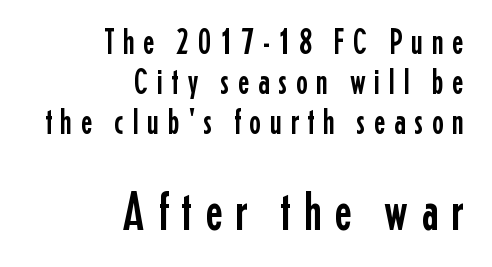
Q: Is the text italic (slanted)? A: No, it is upright.
Q: Is the typeface a serif or a sans-serif typeface? A: Sans-serif.
Q: Is the text underlined? A: No.
Q: How is the paragraph aligned? A: Right-aligned.
Q: Is the spacing between letters normal or unusually wide? A: Unusually wide.
Q: Is the spacing between lines tight, normal or loose? A: Tight.
Q: Which block of text is set in a larger size, the first (top) or the second (bottom)? A: The second (bottom) one.
Q: Width (condensed, normal, or wide)? A: Condensed.
Q: Stroke contrast? A: Low.
Q: x-height? A: Medium.
Q: Monospaced? A: No.
